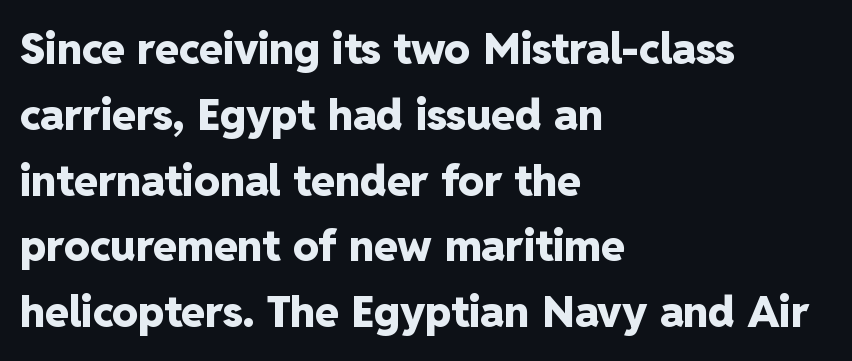
The image shows 43 px heavy sans-serif type, upright; set left-aligned, normal line spacing (1.53x), normal letter spacing, not underlined; low stroke contrast and a medium x-height.
